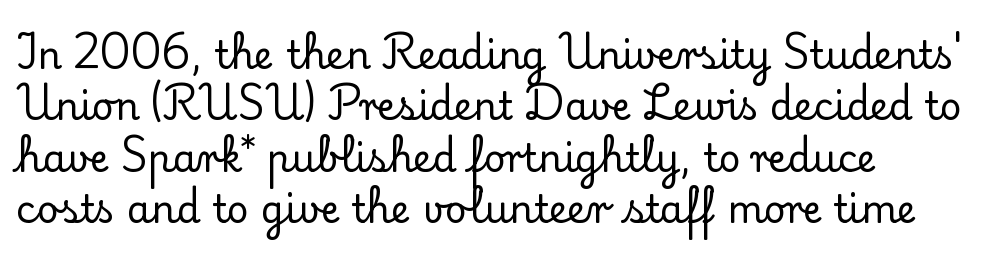
Q: Is the text italic (slanted)? A: No, it is upright.
Q: Is the typeface a serif or a sans-serif typeface? A: Serif.
Q: Is the text underlined? A: No.
Q: How is the paragraph aligned? A: Left-aligned.
Q: Is the spacing between letters normal or unusually wide? A: Normal.
Q: Is the spacing between lines tight, normal or loose? A: Normal.
Q: Width (condensed, normal, or wide)? A: Normal.
Q: Stroke contrast? A: Low.
Q: x-height? A: Small.
Q: Monospaced? A: No.
